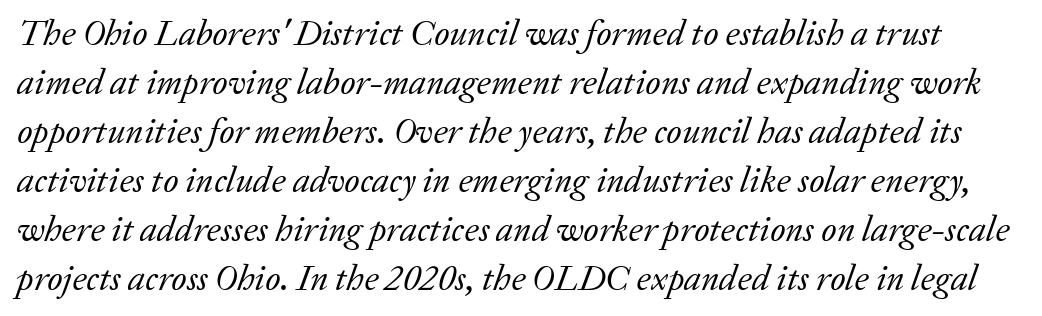
The image shows 36 px regular-weight serif type, italic (leaning right); set normal line spacing (1.36x), normal letter spacing, not underlined; low stroke contrast and a medium x-height.
